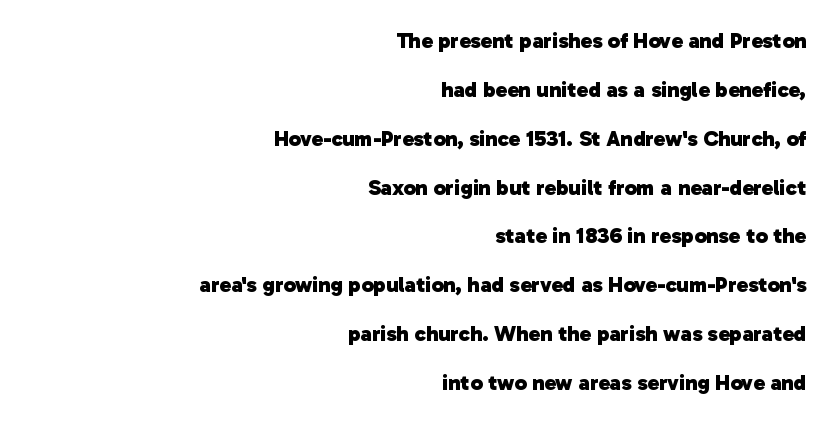
{"bold": "yes", "underline": "no", "align": "right", "line_spacing": "loose", "line_spacing_ratio": 2.22, "letter_spacing": "normal", "letter_spacing_em": 0.0, "glyph_px": 22}
